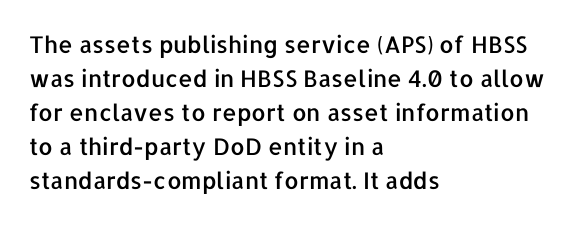
Q: Is the text italic (slanted)? A: No, it is upright.
Q: Is the text underlined? A: No.
Q: How is the paragraph aligned? A: Left-aligned.
Q: Is the spacing between letters normal or unusually wide? A: Normal.
Q: Is the spacing between lines tight, normal or loose? A: Normal.
